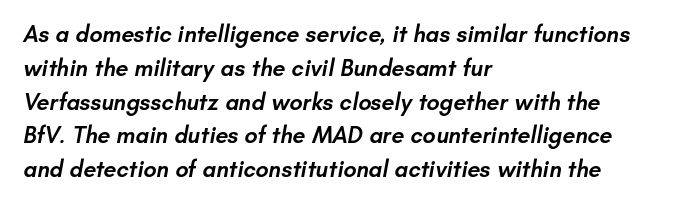
Set as a demibold, roughly 600 on the weight scale. The face used here is rendered with its standard letterfit. Horizontal bands of white between lines are of average thickness. Short and long lines alike share a common starting point at left.
